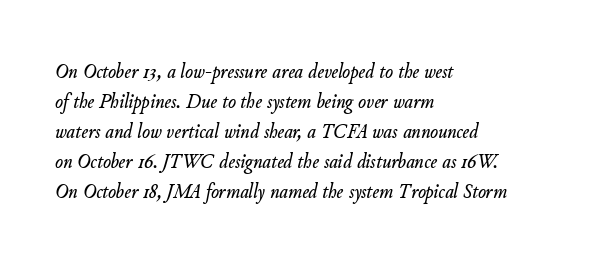
Q: Is the text italic (slanted)? A: Yes, it leans right by about 11 degrees.
Q: Is the text underlined? A: No.
Q: How is the paragraph aligned? A: Left-aligned.
Q: Is the spacing between letters normal or unusually wide? A: Normal.
Q: Is the spacing between lines tight, normal or loose? A: Normal.
